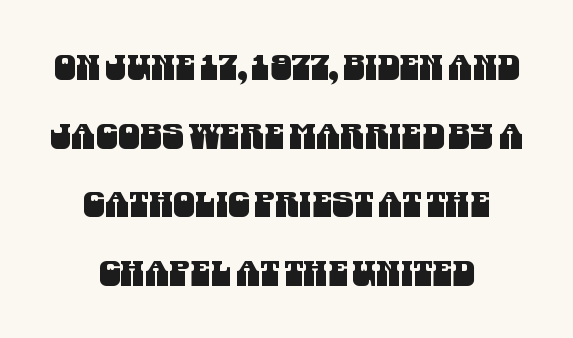
Alignment: centered. A typesetter would call this proportional, since set widths differ per character. The characters display no serif detailing; their extremities are plain. Reading down the column, the eye jumps a long way to each next line. This rendering features lettering with no underline. Observe the ordinary spacing: letters are neighbours, not strangers.
